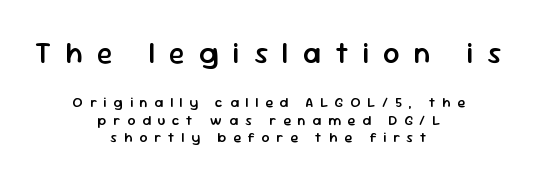
Check under the words: just untouched page. Size contrast runs from large at the top to small at the bottom. A sans-serif font was chosen for this passage. There is plenty of visible air inserted between adjacent glyphs. The rendering uses a moderate line-height, typical for paragraphs.
